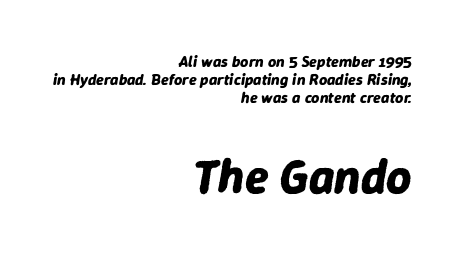
Q: Is the text bold? A: Yes.
Q: Is the text italic (slanted)? A: Yes, it leans right by about 9 degrees.
Q: Is the text underlined? A: No.
Q: How is the paragraph aligned? A: Right-aligned.
Q: Is the spacing between letters normal or unusually wide? A: Normal.
Q: Is the spacing between lines tight, normal or loose? A: Tight.
Q: Which block of text is set in a larger size, the first (top) or the second (bottom)? A: The second (bottom) one.
Q: Width (condensed, normal, or wide)? A: Normal.
Q: Stroke contrast? A: Low.
Q: x-height? A: Medium.
Q: Monospaced? A: No.
